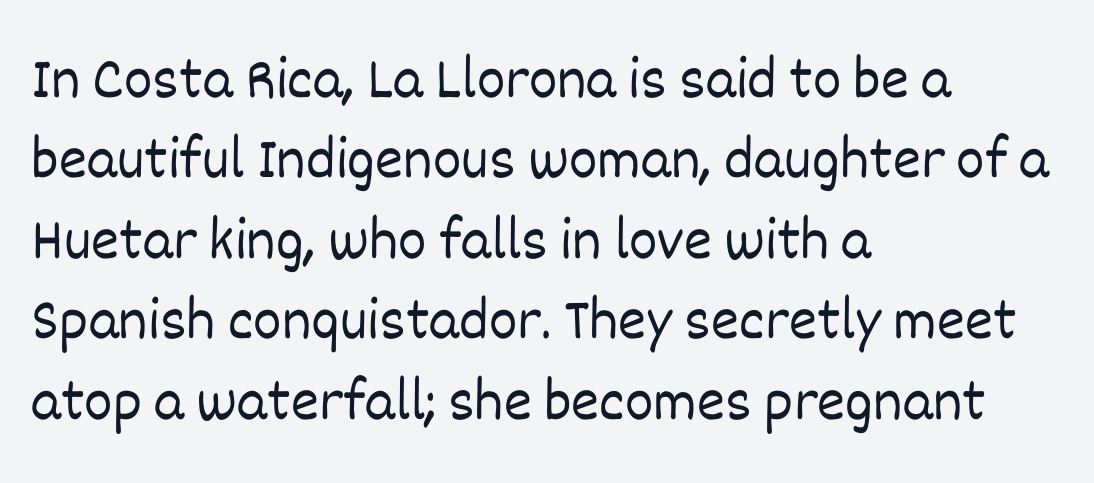
Caption: multi-line text, flush left, ragged right. Vertical stems look standard width or narrower in stroke. Nope, not italic — everything's standing straight. No word sits above an underline. Varying glyph widths throughout — classic text-font behaviour. Baseline-to-baseline distance is the conventional proportion of letter height.
